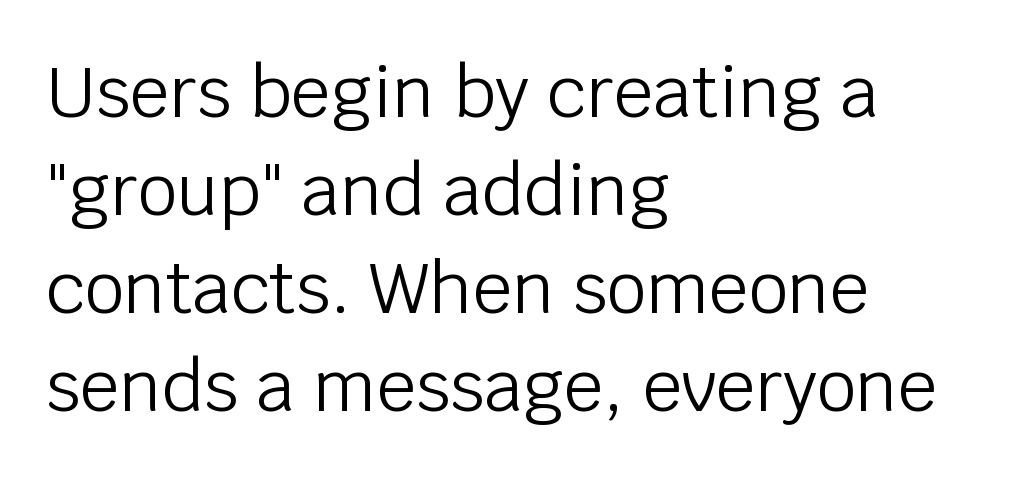
Weight: regular or lighter. No italicization has been applied; the sample stays upright. Think of a printed novel: that variable character pitch is what you see here. One glance says typical: line gaps are just what's usual. Are there feet on the stems? There aren't — it's a sans. This sample uses plain, unmodified letter spacing.
